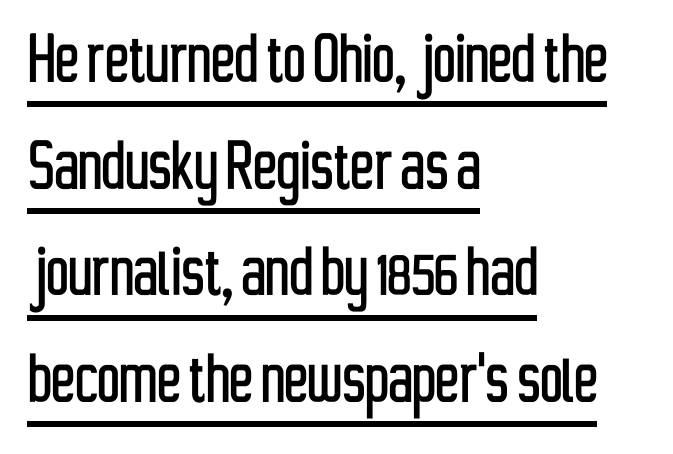
{"serif": "no", "italic": "no", "width": "condensed", "stroke_contrast": "low", "x_height": "medium", "monospaced": "no", "underline": "yes", "align": "left", "line_spacing": "normal", "line_spacing_ratio": 1.35, "letter_spacing": "normal", "letter_spacing_em": 0.0, "glyph_px": 79}
